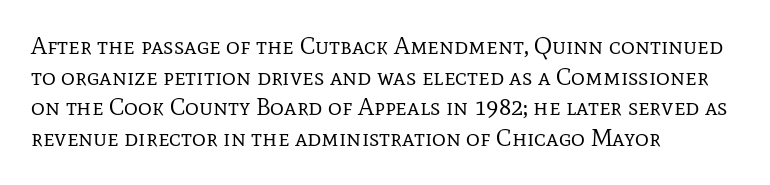
Is the type heavy? It reads as light-to-regular instead. Leftover space on each line is placed entirely after the last word. Characters follow at the spacing the type designer built in. The passage shown stacks its lines at a standard gap.
